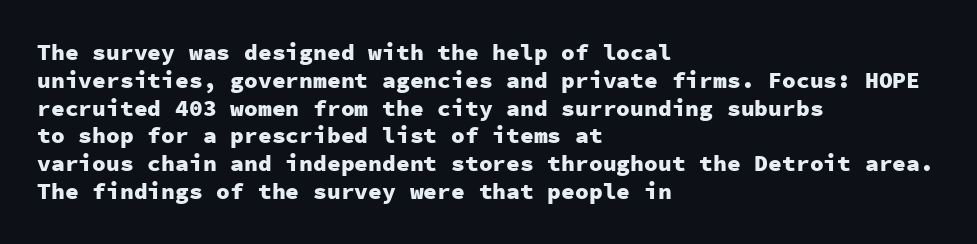
Short and long lines alike share a common starting point at left. Unlike italic type, these characters show no tilt at all. The passage shown is emphatically bold. The face used here is rendered with its standard letterfit. The space beneath each line is pristine and unruled.
